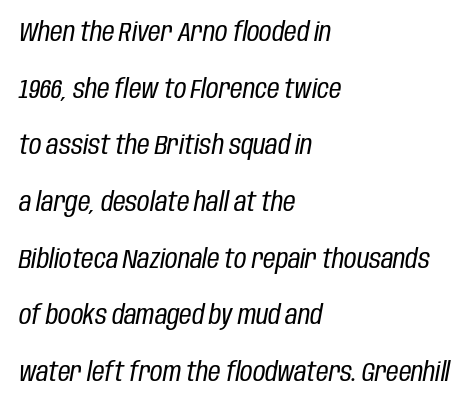
The glyphs are unaccompanied by any horizontal stroke below them. You could call the tracking neutral — neither tight nor loose. When letters slant like this, we call the style italic. Horizontally, the lines are justified to the leading edge only. The passage shown stacks its lines with a broad gap. Ink coverage per letter is moderate at most.
